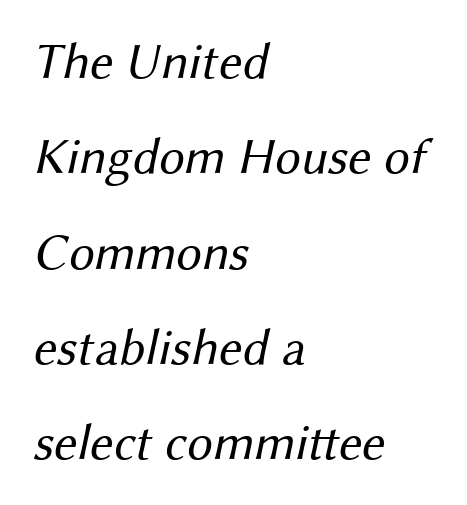
Q: Is the text bold? A: No.
Q: Is the typeface a serif or a sans-serif typeface? A: Sans-serif.
Q: Is the text underlined? A: No.
Q: How is the paragraph aligned? A: Left-aligned.
Q: Is the spacing between letters normal or unusually wide? A: Normal.
Q: Width (condensed, normal, or wide)? A: Normal.
Q: Stroke contrast? A: Medium.
Q: x-height? A: Medium.
Q: Monospaced? A: No.
